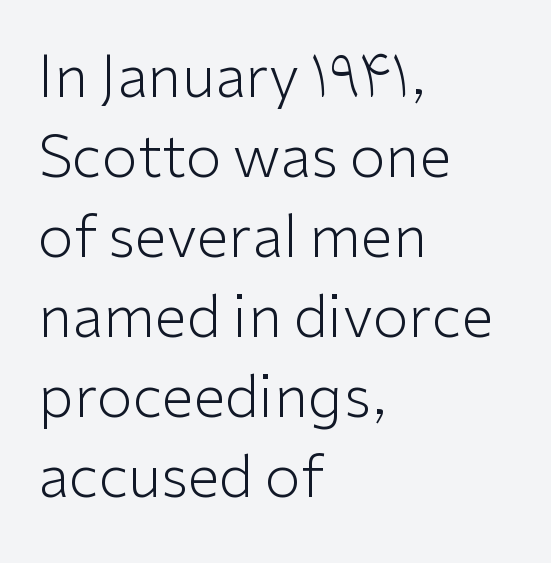
There is no visible air inserted between adjacent glyphs. Students, observe: this is what conventionally led text looks like. Caption: face not bold, strokes unweighted. The lettering stays uniformly vertical, giving the passage a roman look. The type family on display is of the sans-serif kind.
